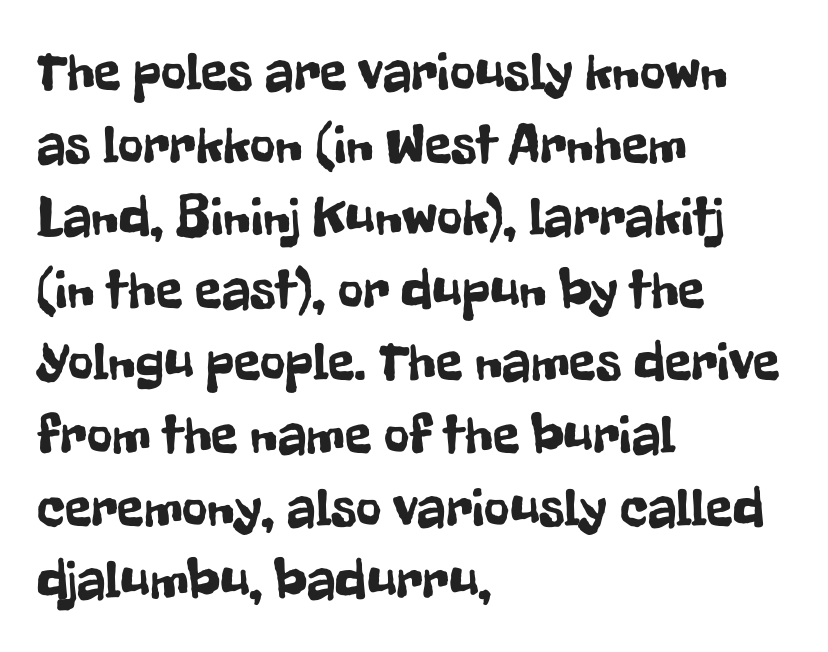
The image shows 55 px condensed sans-serif type, upright; set left-aligned, normal line spacing (1.32x), normal letter spacing, not underlined; low stroke contrast and a medium x-height.
